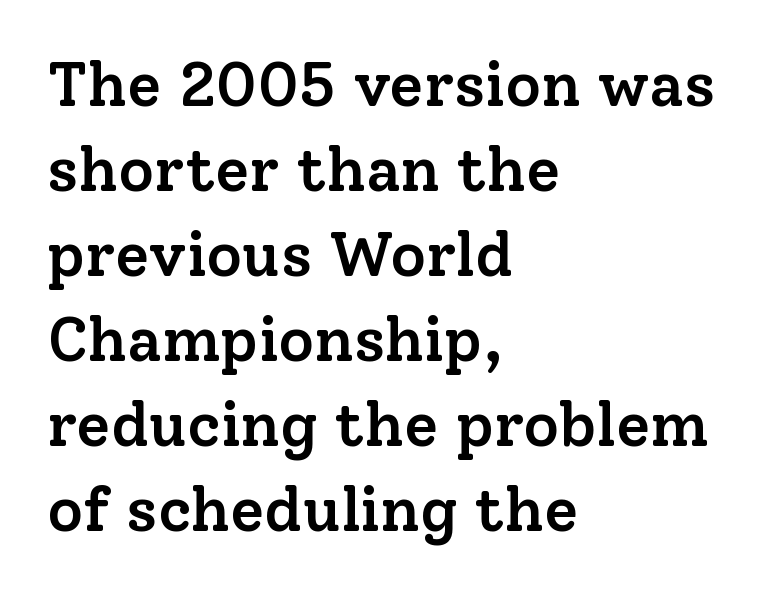
The face used here is rendered with its standard letterfit. In terms of letterform style, serifs are clearly present. A semibold gives these letters moderate extra thickness, short of bold. The specimen omits any rule beneath the text block's lines.
